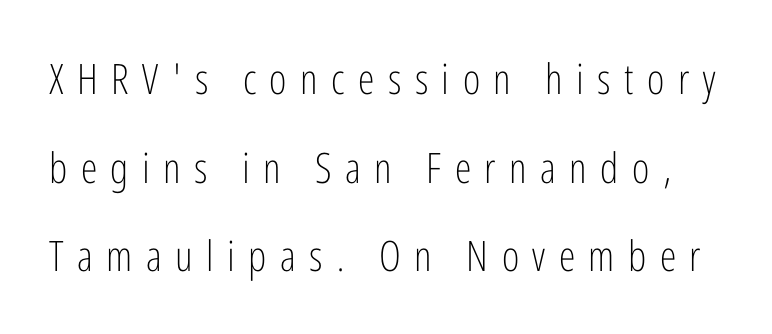
The image shows 42 px light, condensed sans-serif type, upright; set loose line spacing (2.11x), unusually wide letter spacing (+0.32 em), not underlined; low stroke contrast and a medium x-height.
